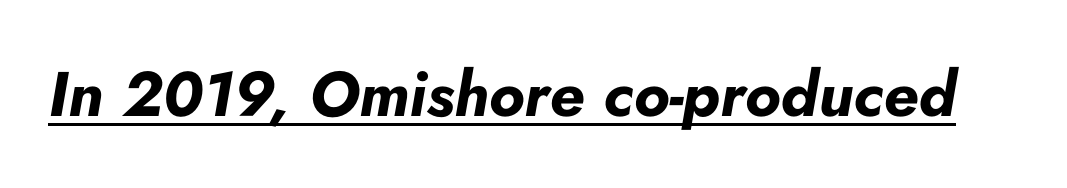
{"italic": "yes", "lean": "right", "slant_degrees": 10, "bold": "yes", "weight": "bold", "width": "normal", "stroke_contrast": "low", "x_height": "small", "monospaced": "no", "underline": "yes", "letter_spacing": "normal", "letter_spacing_em": 0.0, "glyph_px": 63}
